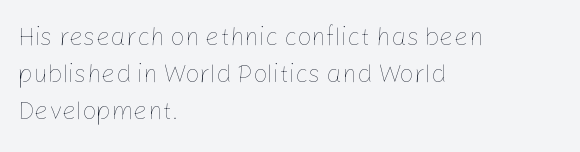
Q: Is the text bold? A: No.
Q: Is the text italic (slanted)? A: No, it is upright.
Q: Is the text underlined? A: No.
Q: How is the paragraph aligned? A: Left-aligned.
Q: Is the spacing between letters normal or unusually wide? A: Normal.
Q: Is the spacing between lines tight, normal or loose? A: Normal.
